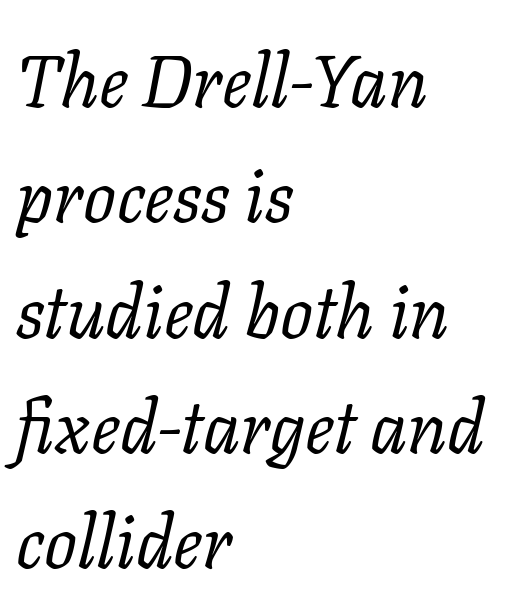
Q: Is the text bold? A: No.
Q: Is the text italic (slanted)? A: Yes, it leans right by about 11 degrees.
Q: Is the typeface a serif or a sans-serif typeface? A: Serif.
Q: Is the text underlined? A: No.
Q: How is the paragraph aligned? A: Left-aligned.
Q: Is the spacing between letters normal or unusually wide? A: Normal.
Q: Is the spacing between lines tight, normal or loose? A: Normal.
Q: Width (condensed, normal, or wide)? A: Normal.
Q: Stroke contrast? A: Low.
Q: x-height? A: Medium.
Q: Monospaced? A: No.
